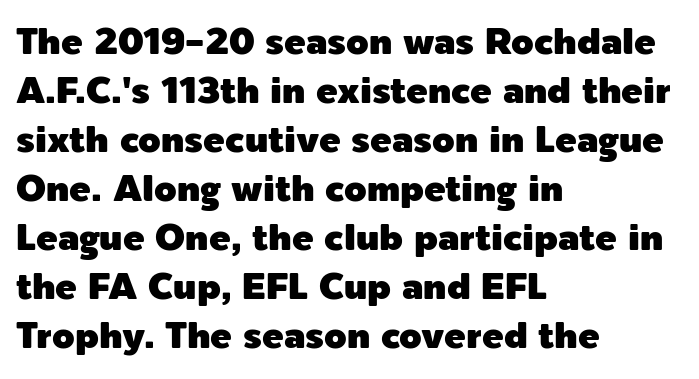
Q: Is the text italic (slanted)? A: No, it is upright.
Q: Is the typeface a serif or a sans-serif typeface? A: Sans-serif.
Q: Is the text underlined? A: No.
Q: How is the paragraph aligned? A: Left-aligned.
Q: Is the spacing between letters normal or unusually wide? A: Normal.
Q: Is the spacing between lines tight, normal or loose? A: Normal.
Q: Width (condensed, normal, or wide)? A: Normal.
Q: x-height? A: Medium.
Q: Monospaced? A: No.
